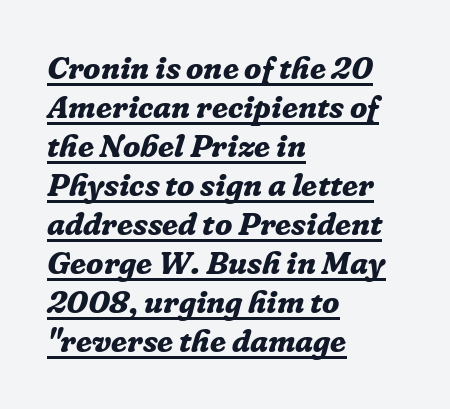
Emphasis by weight is at full strength: bold. The rendering keeps characters at their native spacing. What kind of face is this? One with serifs. Posture: slanted. The passage is arranged the way most books set body copy — flush left. Has an underline been added? It has.
